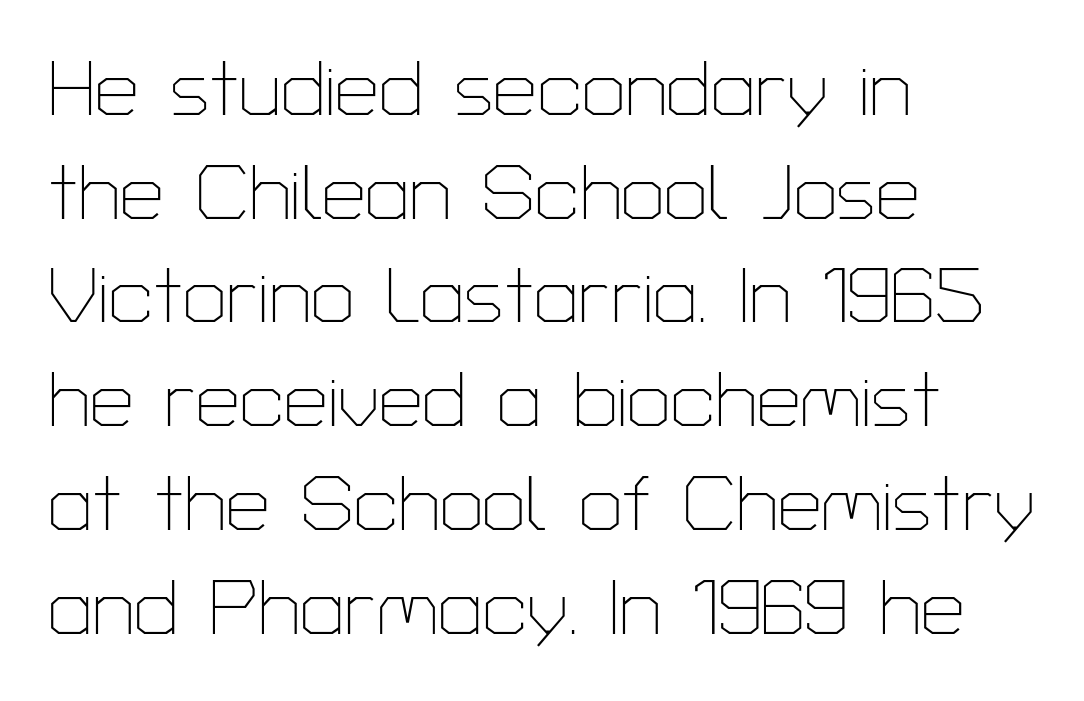
The image shows 78 px thin sans-serif type, upright; set left-aligned, normal line spacing (1.33x), normal letter spacing, not underlined; low stroke contrast and a medium x-height.
